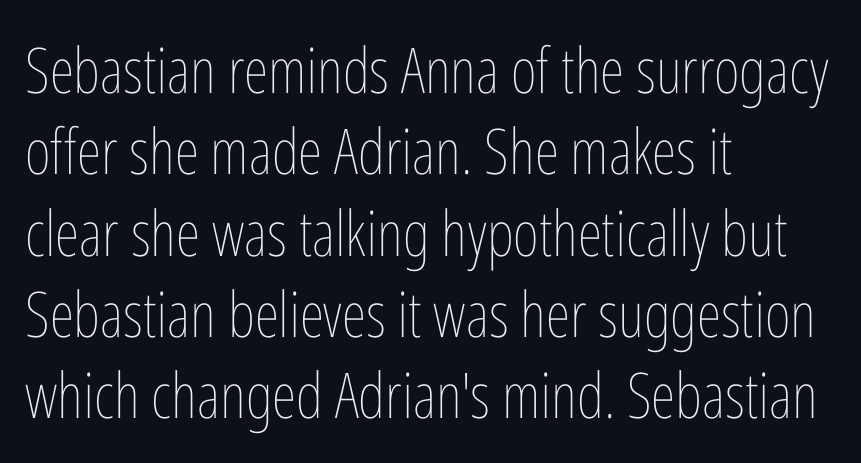
Q: Is the text bold? A: No.
Q: Is the text italic (slanted)? A: No, it is upright.
Q: Is the text underlined? A: No.
Q: How is the paragraph aligned? A: Left-aligned.
Q: Is the spacing between letters normal or unusually wide? A: Normal.
Q: Is the spacing between lines tight, normal or loose? A: Normal.
Q: Width (condensed, normal, or wide)? A: Condensed.
Q: Stroke contrast? A: Low.
Q: x-height? A: Medium.
Q: Monospaced? A: No.
